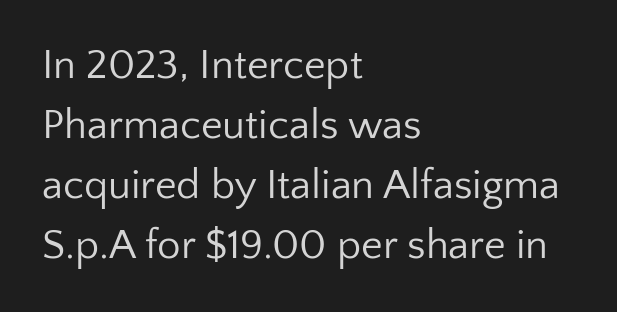
Think of a printed novel: that variable character pitch is what you see here. No word sits above an underline. A typesetter would label this face a sans. Nobody touched the tracking dial on this one.
